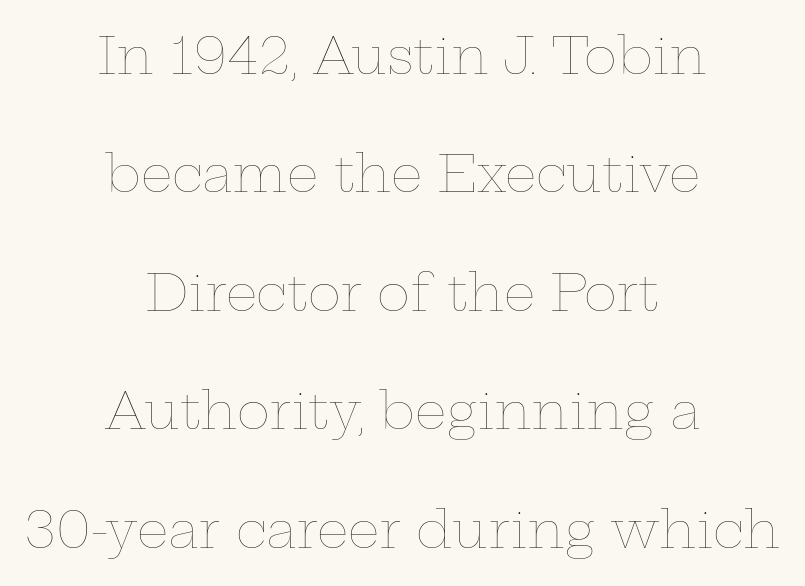
Q: Is the text bold? A: No.
Q: Is the text italic (slanted)? A: No, it is upright.
Q: Is the text underlined? A: No.
Q: How is the paragraph aligned? A: Centered.
Q: Is the spacing between letters normal or unusually wide? A: Normal.
Q: Is the spacing between lines tight, normal or loose? A: Loose.
Q: Width (condensed, normal, or wide)? A: Wide.
Q: Stroke contrast? A: Low.
Q: x-height? A: Medium.
Q: Monospaced? A: No.
